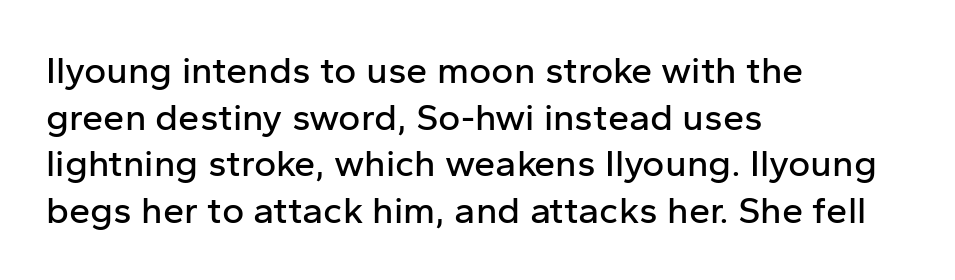
The image shows 38 px sans-serif type, upright; set left-aligned, line spacing 1.23x, normal letter spacing, not underlined; low stroke contrast and a medium x-height.
